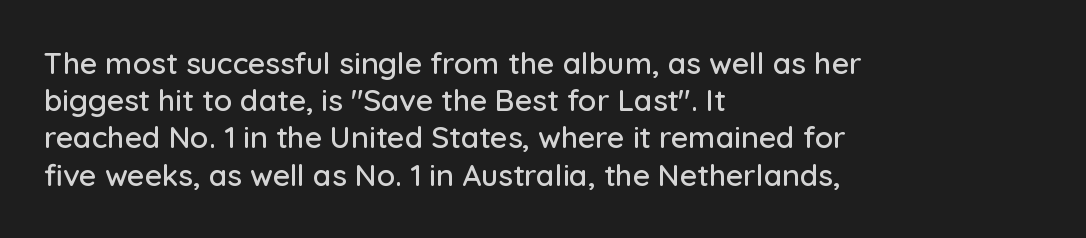
The image shows 30 px sans-serif type, upright; set left-aligned, line spacing 1.24x, normal letter spacing, not underlined; low stroke contrast and a medium x-height.
